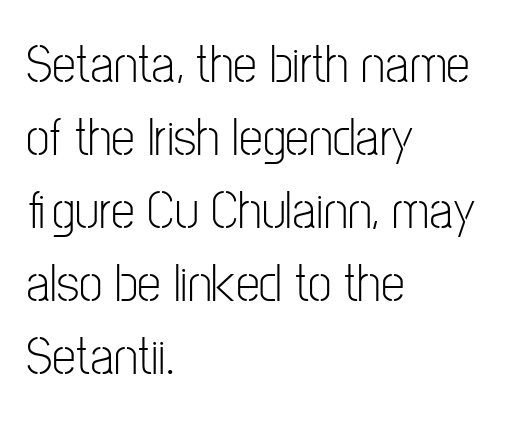
Q: Is the text bold? A: No.
Q: Is the text italic (slanted)? A: No, it is upright.
Q: Is the typeface a serif or a sans-serif typeface? A: Sans-serif.
Q: Is the text underlined? A: No.
Q: How is the paragraph aligned? A: Left-aligned.
Q: Is the spacing between letters normal or unusually wide? A: Normal.
Q: Is the spacing between lines tight, normal or loose? A: Normal.
Q: Width (condensed, normal, or wide)? A: Condensed.
Q: Stroke contrast? A: Low.
Q: x-height? A: Medium.
Q: Monospaced? A: No.
